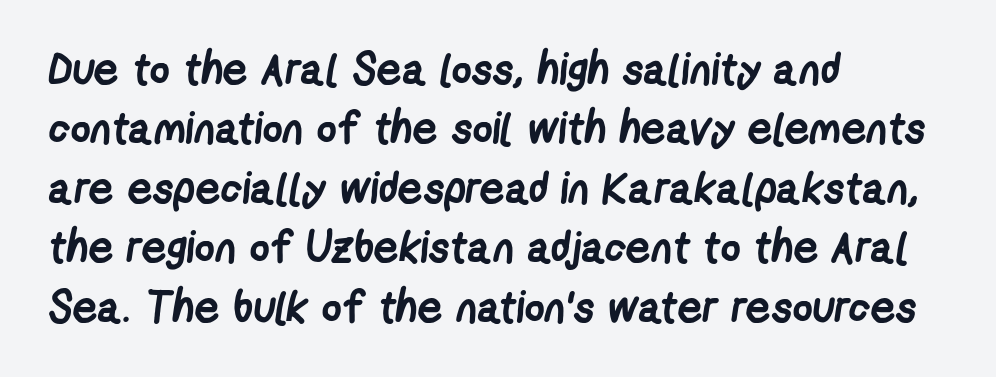
{"serif": "no", "bold": "yes", "weight": "semibold", "width": "condensed", "stroke_contrast": "low", "x_height": "medium", "monospaced": "no", "underline": "no", "align": "left", "line_spacing": "normal", "line_spacing_ratio": 1.35, "letter_spacing": "normal", "letter_spacing_em": 0.0, "glyph_px": 44}
